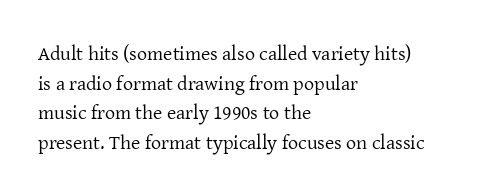
The image shows 20 px text type, upright; set left-aligned, normal line spacing (1.48x), normal letter spacing, not underlined.
